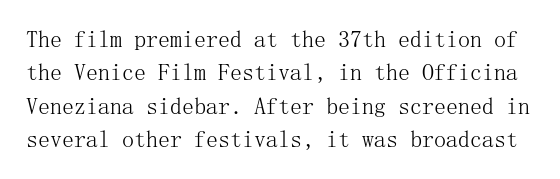
The image shows 24 px text type, upright; set normal line spacing (1.39x), normal letter spacing, not underlined.
